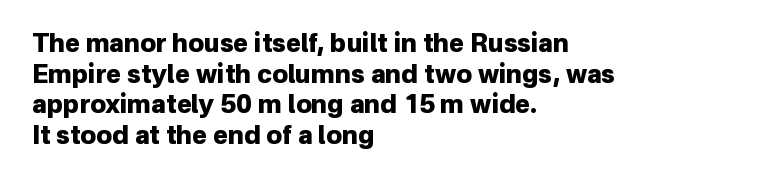
The image shows 25 px bold type, upright; set left-aligned, line spacing 1.23x, normal letter spacing, not underlined.
